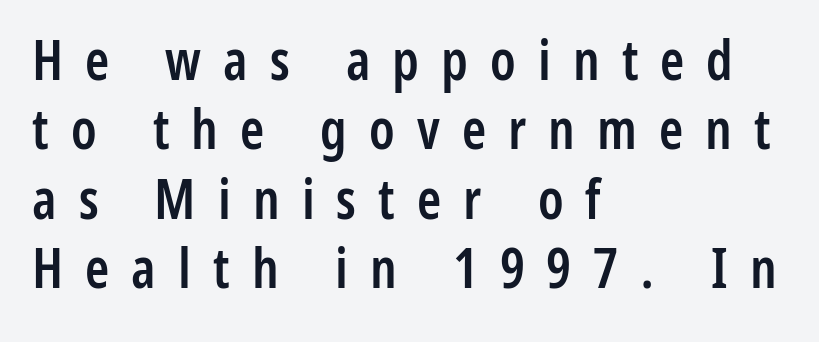
Q: Is the text bold? A: Semi-bold.
Q: Is the text italic (slanted)? A: No, it is upright.
Q: Is the typeface a serif or a sans-serif typeface? A: Sans-serif.
Q: Is the text underlined? A: No.
Q: How is the paragraph aligned? A: Left-aligned.
Q: Is the spacing between letters normal or unusually wide? A: Unusually wide.
Q: Is the spacing between lines tight, normal or loose? A: Normal.
Q: Width (condensed, normal, or wide)? A: Condensed.
Q: Stroke contrast? A: Low.
Q: x-height? A: Medium.
Q: Monospaced? A: No.
